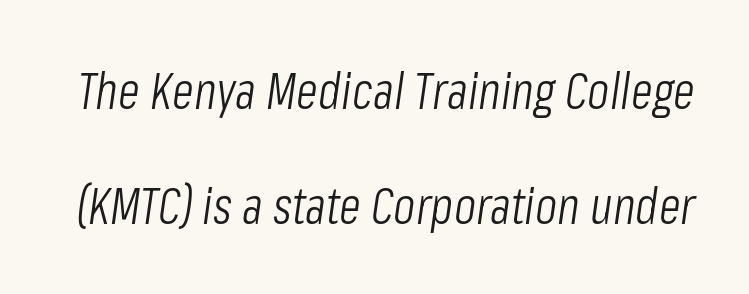
{"italic": "yes", "lean": "right", "slant_degrees": 8, "bold": "no", "weight": "light", "width": "condensed", "stroke_contrast": "low", "x_height": "medium", "monospaced": "no", "underline": "no", "line_spacing": "loose", "line_spacing_ratio": 2.26, "letter_spacing": "normal", "letter_spacing_em": 0.0, "glyph_px": 51}
